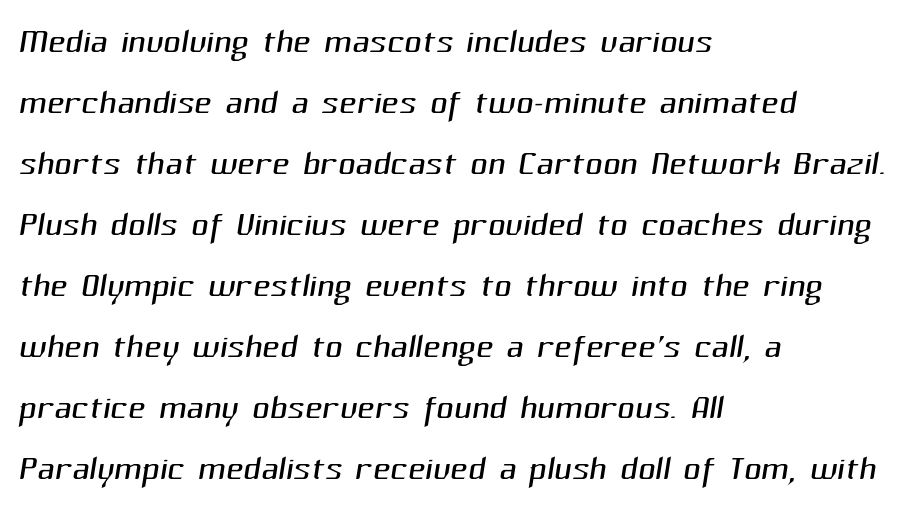
{"serif": "no", "bold": "no", "weight": "light", "width": "normal", "stroke_contrast": "medium", "x_height": "medium", "monospaced": "no", "underline": "no", "align": "left", "line_spacing": "normal", "line_spacing_ratio": 1.27, "letter_spacing": "normal", "letter_spacing_em": 0.0, "glyph_px": 48}
